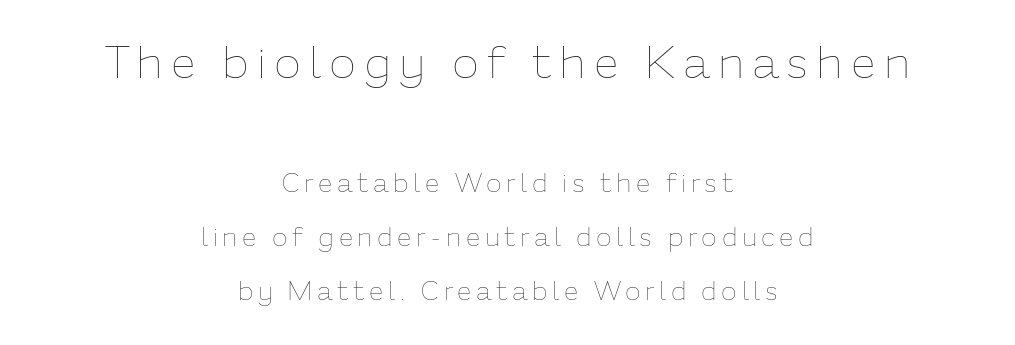
Q: Is the text bold? A: No.
Q: Is the text italic (slanted)? A: No, it is upright.
Q: Is the text underlined? A: No.
Q: How is the paragraph aligned? A: Centered.
Q: Is the spacing between lines tight, normal or loose? A: Loose.
Q: Which block of text is set in a larger size, the first (top) or the second (bottom)? A: The first (top) one.
Q: Width (condensed, normal, or wide)? A: Normal.
Q: Stroke contrast? A: Low.
Q: x-height? A: Medium.
Q: Monospaced? A: No.
